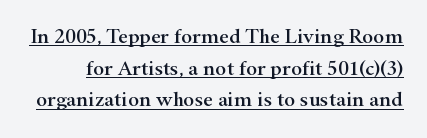
The image shows 21 px text type, upright; set normal line spacing (1.51x), normal letter spacing, underlined.
